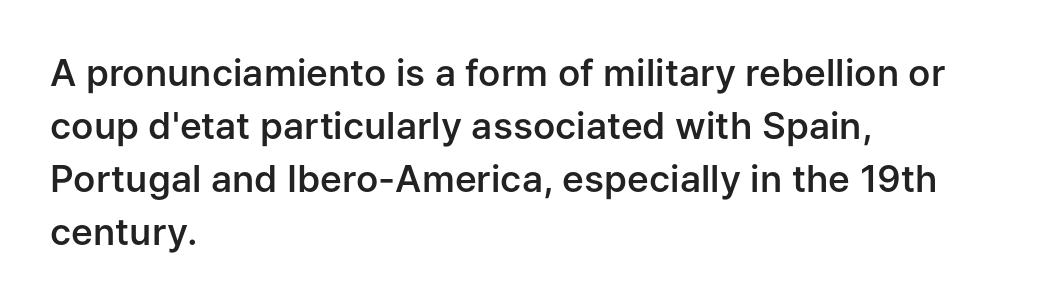
{"serif": "no", "italic": "no", "bold": "semi", "weight": "semibold", "width": "normal", "stroke_contrast": "low", "x_height": "medium", "monospaced": "no", "underline": "no", "align": "left", "line_spacing": "normal", "line_spacing_ratio": 1.43, "letter_spacing": "normal", "letter_spacing_em": 0.0, "glyph_px": 37}
